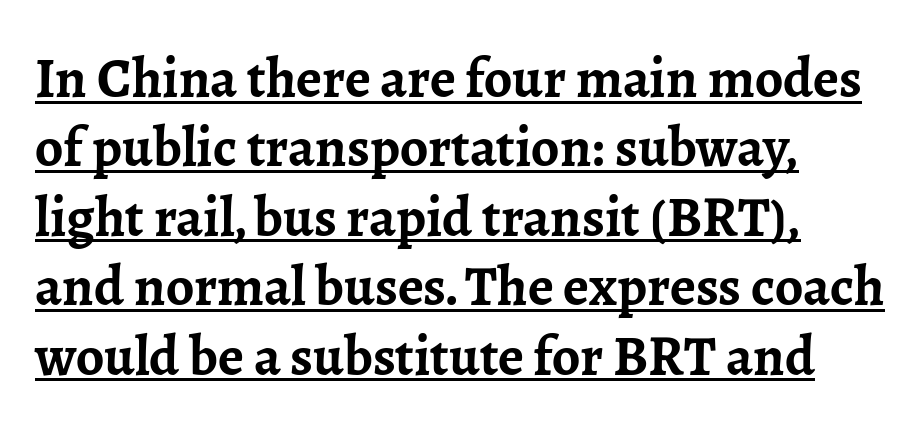
The passage shown has conventional tracking throughout. The rendering uses natural spacing where letterforms have individual widths. Casual observation: everything's shoved over to the left. The rendered words wear a rule along their underside. Is this a sans? No — the strokes have serifs.
